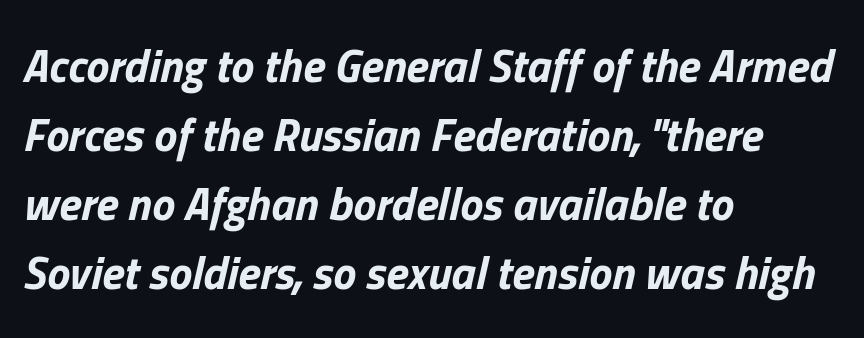
Q: Is the text bold? A: Yes.
Q: Is the text italic (slanted)? A: Yes, it leans right by about 13 degrees.
Q: Is the text underlined? A: No.
Q: How is the paragraph aligned? A: Left-aligned.
Q: Is the spacing between letters normal or unusually wide? A: Normal.
Q: Is the spacing between lines tight, normal or loose? A: Normal.
Q: Width (condensed, normal, or wide)? A: Normal.
Q: Stroke contrast? A: Low.
Q: x-height? A: Medium.
Q: Monospaced? A: No.
